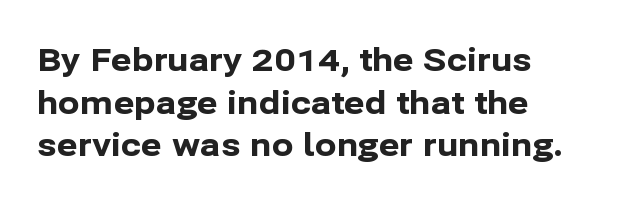
The image shows 32 px bold sans-serif type, upright; set left-aligned, normal line spacing (1.33x), normal letter spacing, not underlined; low stroke contrast and a medium x-height.
